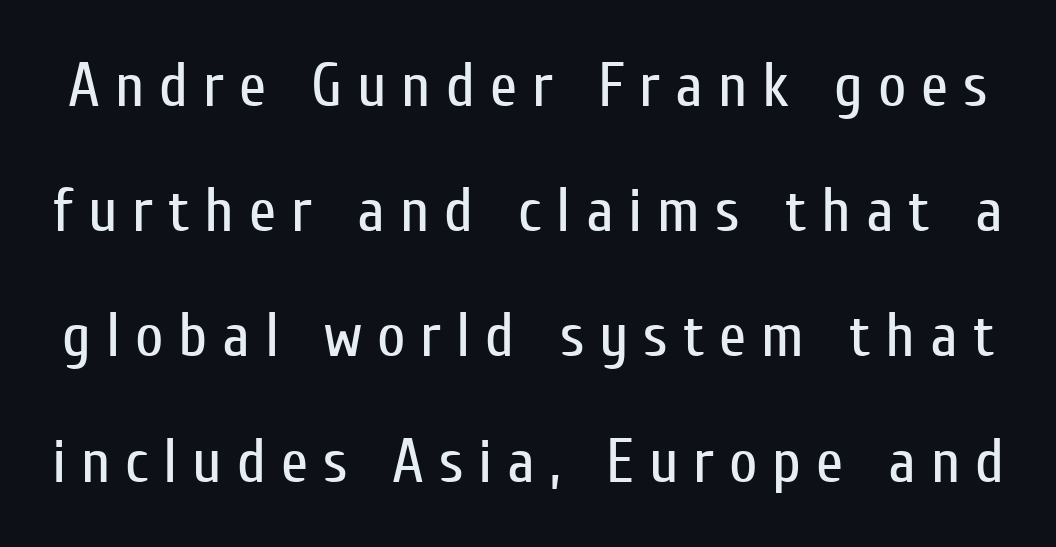
Q: Is the text bold? A: No.
Q: Is the text italic (slanted)? A: No, it is upright.
Q: Is the typeface a serif or a sans-serif typeface? A: Sans-serif.
Q: Is the text underlined? A: No.
Q: Is the spacing between letters normal or unusually wide? A: Unusually wide.
Q: Is the spacing between lines tight, normal or loose? A: Loose.
Q: Width (condensed, normal, or wide)? A: Condensed.
Q: Stroke contrast? A: Low.
Q: x-height? A: Medium.
Q: Monospaced? A: No.
